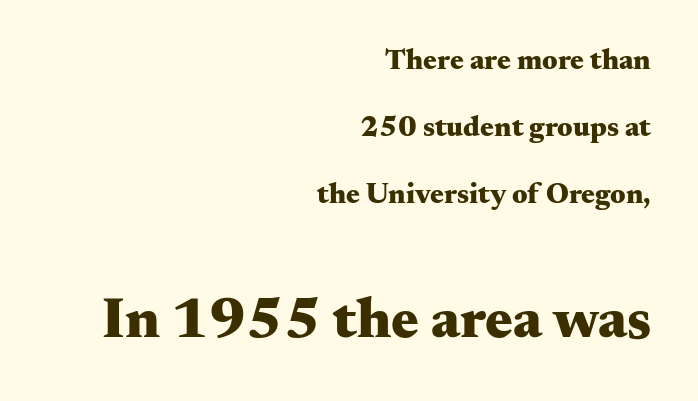
{"serif": "yes", "italic": "no", "bold": "yes", "weight": "heavy", "width": "wide", "stroke_contrast": "medium", "x_height": "small", "monospaced": "no", "underline": "no", "align": "right", "line_spacing": "loose", "line_spacing_ratio": 2.31, "letter_spacing": "normal", "letter_spacing_em": 0.0, "larger_block": "second", "size_ratio": 2.0, "glyph_px": 58}
